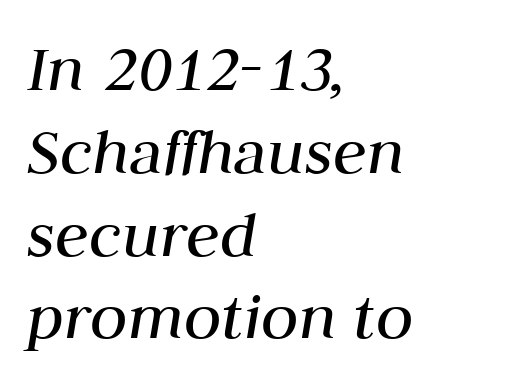
{"italic": "yes", "lean": "right", "slant_degrees": 10, "bold": "no", "weight": "regular", "width": "normal", "stroke_contrast": "medium", "x_height": "medium", "monospaced": "no", "underline": "no", "align": "left", "line_spacing_ratio": 1.2, "letter_spacing": "normal", "letter_spacing_em": 0.0, "glyph_px": 69}
